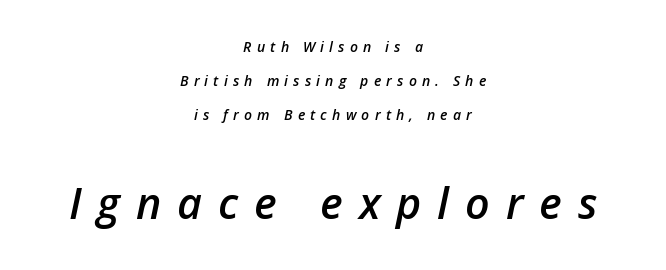
Q: Is the text bold? A: Semi-bold.
Q: Is the text italic (slanted)? A: Yes, it leans right by about 12 degrees.
Q: Is the text underlined? A: No.
Q: How is the paragraph aligned? A: Centered.
Q: Is the spacing between letters normal or unusually wide? A: Unusually wide.
Q: Is the spacing between lines tight, normal or loose? A: Loose.
Q: Which block of text is set in a larger size, the first (top) or the second (bottom)? A: The second (bottom) one.
Q: Width (condensed, normal, or wide)? A: Normal.
Q: Stroke contrast? A: Low.
Q: x-height? A: Medium.
Q: Monospaced? A: No.
